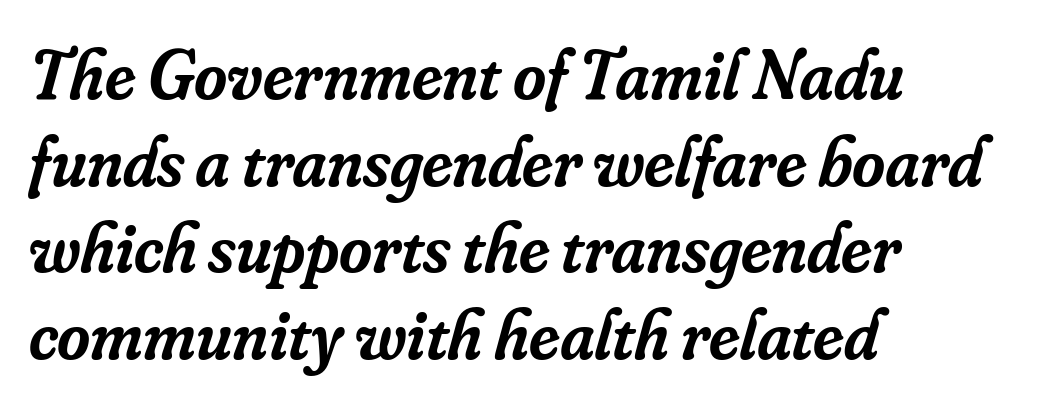
{"serif": "yes", "italic": "yes", "lean": "right", "slant_degrees": 16, "bold": "semi", "weight": "semibold", "width": "normal", "stroke_contrast": "low", "x_height": "small", "monospaced": "no", "underline": "no", "align": "left", "line_spacing_ratio": 1.22, "letter_spacing": "normal", "letter_spacing_em": 0.0, "glyph_px": 71}
